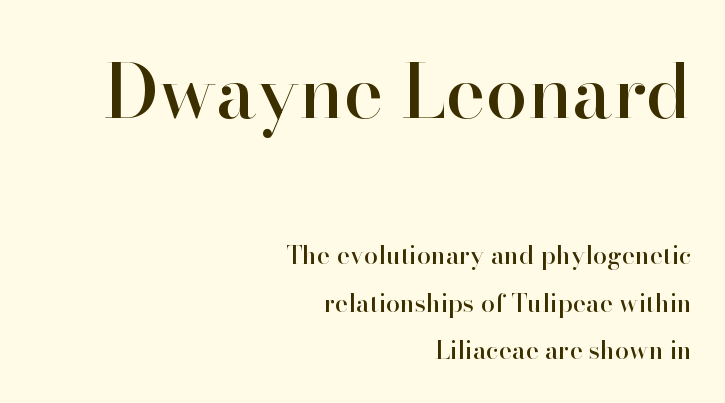
The image shows 75 px serif type, upright; set right-aligned, loose line spacing (1.9x), normal letter spacing, not underlined; the first (top) block is 3.0x larger; high stroke contrast and a small x-height.
